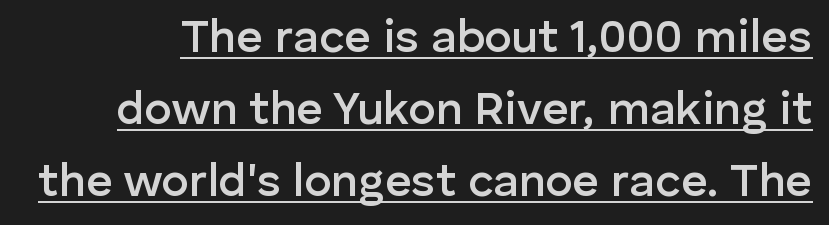
The image shows 46 px semibold sans-serif type, upright; set normal line spacing (1.56x), normal letter spacing, underlined; low stroke contrast and a medium x-height.
